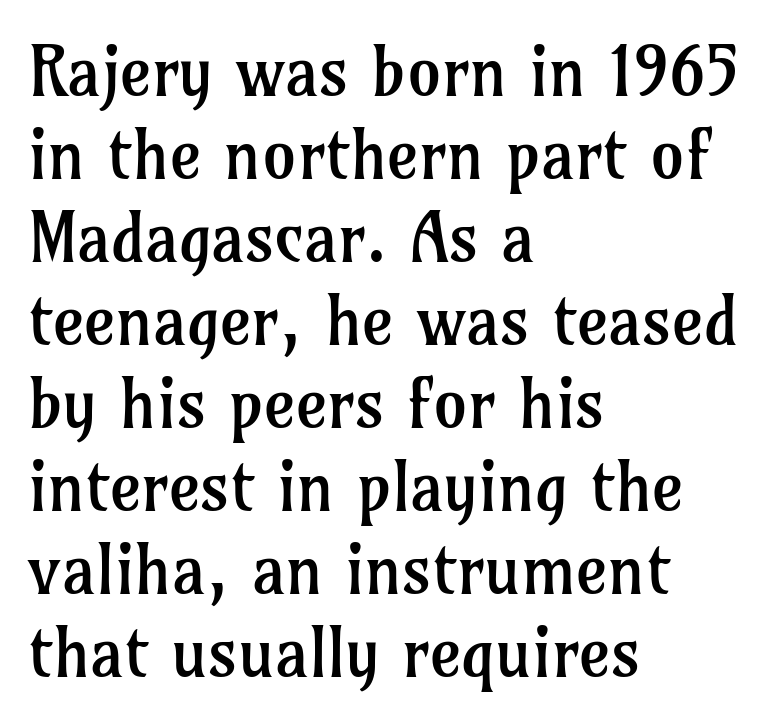
The image shows 68 px regular-weight serif type, upright; set left-aligned, line spacing 1.22x, normal letter spacing, not underlined; low stroke contrast and a medium x-height.
